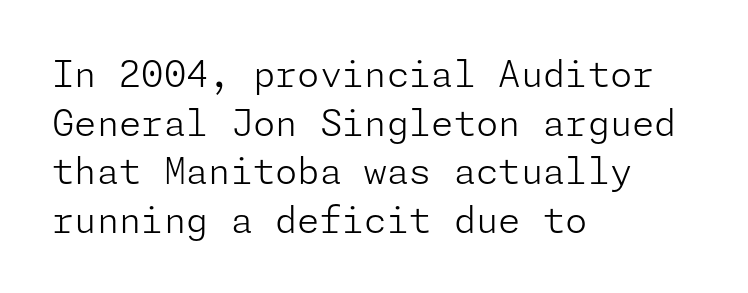
{"serif": "no", "italic": "no", "bold": "no", "weight": "light", "width": "normal", "stroke_contrast": "low", "x_height": "medium", "underline": "no", "align": "left", "line_spacing": "normal", "line_spacing_ratio": 1.35, "letter_spacing": "normal", "letter_spacing_em": 0.0, "glyph_px": 36}
